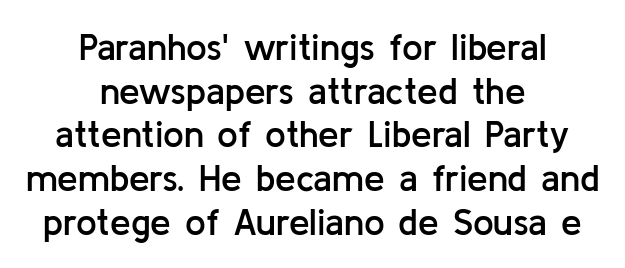
Q: Is the text bold? A: Semi-bold.
Q: Is the text italic (slanted)? A: No, it is upright.
Q: Is the typeface a serif or a sans-serif typeface? A: Sans-serif.
Q: Is the text underlined? A: No.
Q: How is the paragraph aligned? A: Centered.
Q: Is the spacing between letters normal or unusually wide? A: Normal.
Q: Width (condensed, normal, or wide)? A: Normal.
Q: Stroke contrast? A: Low.
Q: x-height? A: Medium.
Q: Monospaced? A: No.
